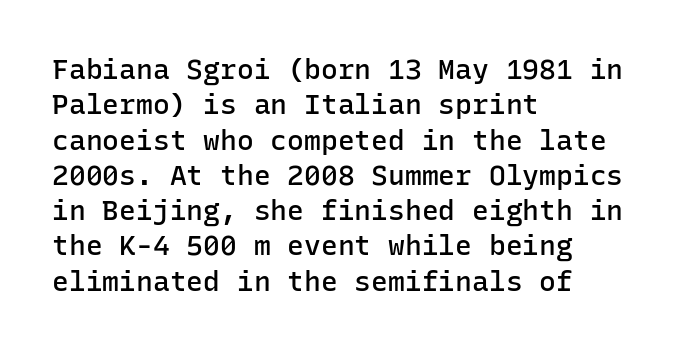
The image shows 28 px semibold sans-serif type, upright, monospaced; set left-aligned, normal line spacing (1.26x), normal letter spacing, not underlined; low stroke contrast and a medium x-height.
